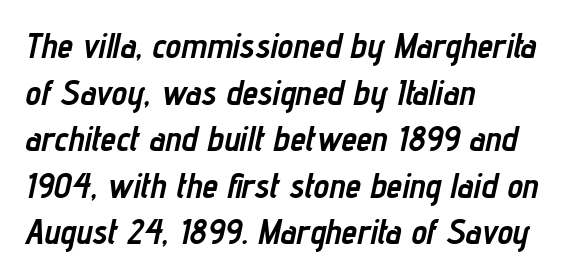
Q: Is the text bold? A: Yes.
Q: Is the text italic (slanted)? A: Yes, it leans right by about 12 degrees.
Q: Is the text underlined? A: No.
Q: How is the paragraph aligned? A: Left-aligned.
Q: Is the spacing between letters normal or unusually wide? A: Normal.
Q: Is the spacing between lines tight, normal or loose? A: Normal.
Q: Width (condensed, normal, or wide)? A: Condensed.
Q: Stroke contrast? A: Low.
Q: x-height? A: Medium.
Q: Monospaced? A: No.
